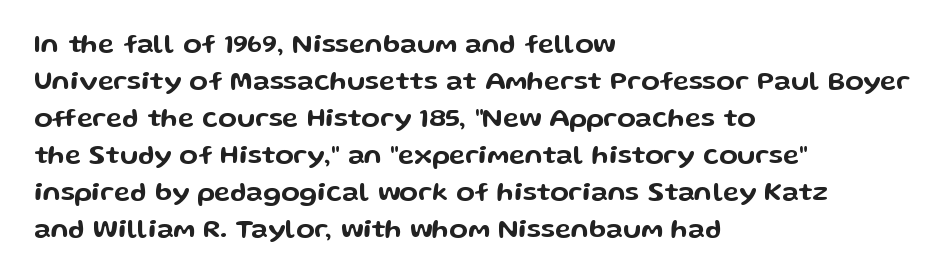
Q: Is the text italic (slanted)? A: No, it is upright.
Q: Is the text underlined? A: No.
Q: How is the paragraph aligned? A: Left-aligned.
Q: Is the spacing between letters normal or unusually wide? A: Normal.
Q: Is the spacing between lines tight, normal or loose? A: Normal.
